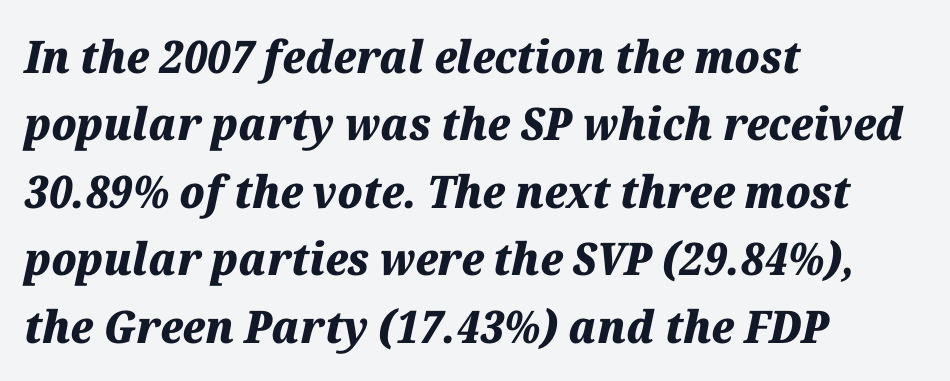
{"italic": "yes", "lean": "right", "slant_degrees": 12, "bold": "yes", "weight": "heavy", "width": "normal", "stroke_contrast": "medium", "x_height": "medium", "monospaced": "no", "underline": "no", "align": "left", "line_spacing": "normal", "line_spacing_ratio": 1.5, "letter_spacing": "normal", "letter_spacing_em": 0.0, "glyph_px": 45}
